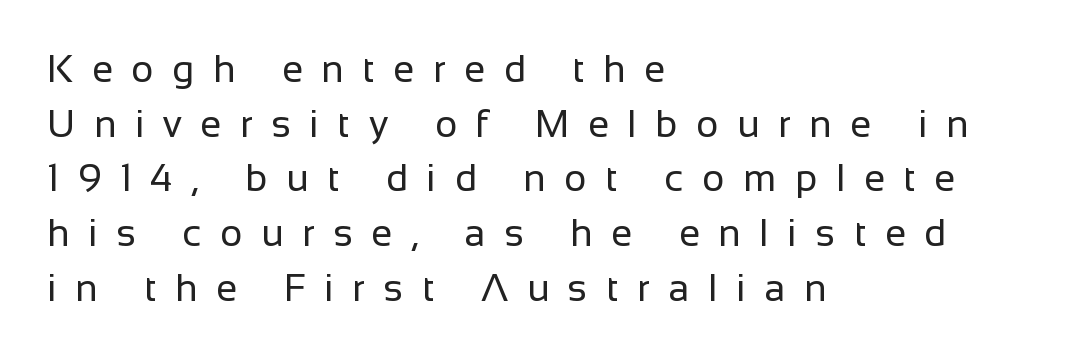
{"serif": "no", "italic": "no", "bold": "no", "weight": "regular", "width": "normal", "stroke_contrast": "low", "x_height": "medium", "monospaced": "no", "underline": "no", "align": "left", "line_spacing": "normal", "line_spacing_ratio": 1.44, "letter_spacing": "wide", "letter_spacing_em": 0.49, "glyph_px": 38}
